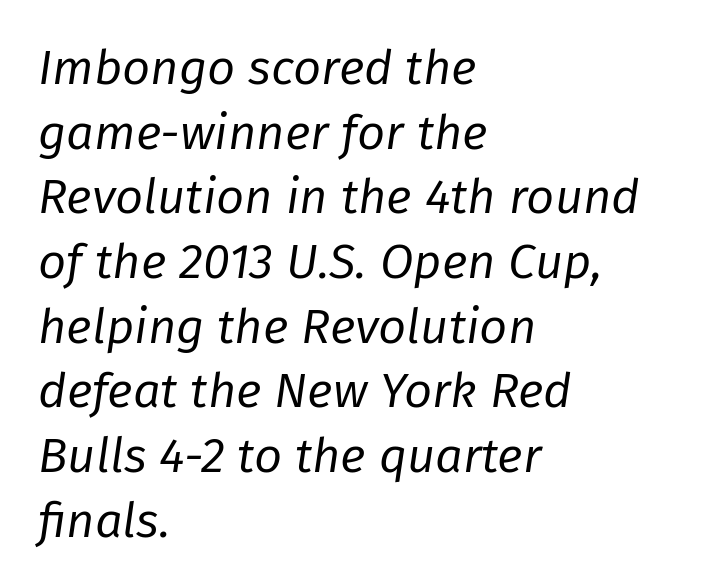
{"italic": "yes", "lean": "right", "slant_degrees": 8, "bold": "no", "weight": "regular", "width": "normal", "stroke_contrast": "low", "x_height": "medium", "monospaced": "no", "underline": "no", "align": "left", "line_spacing": "normal", "line_spacing_ratio": 1.32, "letter_spacing": "normal", "letter_spacing_em": 0.0, "glyph_px": 49}
